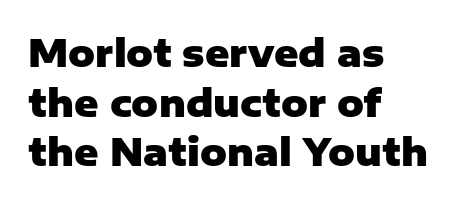
The image shows 37 px heavy sans-serif type, upright; set left-aligned, normal line spacing (1.34x), normal letter spacing, not underlined; low stroke contrast and a medium x-height.
